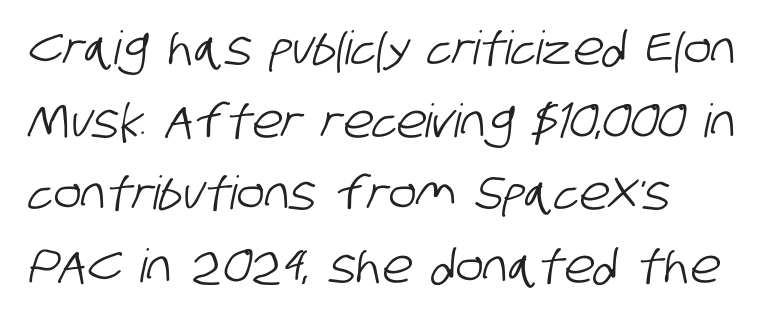
Looks like regular typesetting: each glyph gets only the width it needs. Classification — sans serif. This rendering leaves character spacing at its baseline value. Typeset ragged right — the left edge is the straight one. The space directly below the letters is spotless. The block of text has a typical density, with ordinary space between rows.
